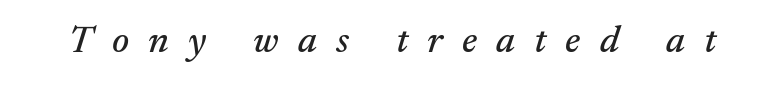
Descenders are the only things crossing below the line. Each word looks stretched out because of the extra space between its letters. Each letter keeps its own natural width here, so spacing adapts to shape. Slanted lettering throughout.
